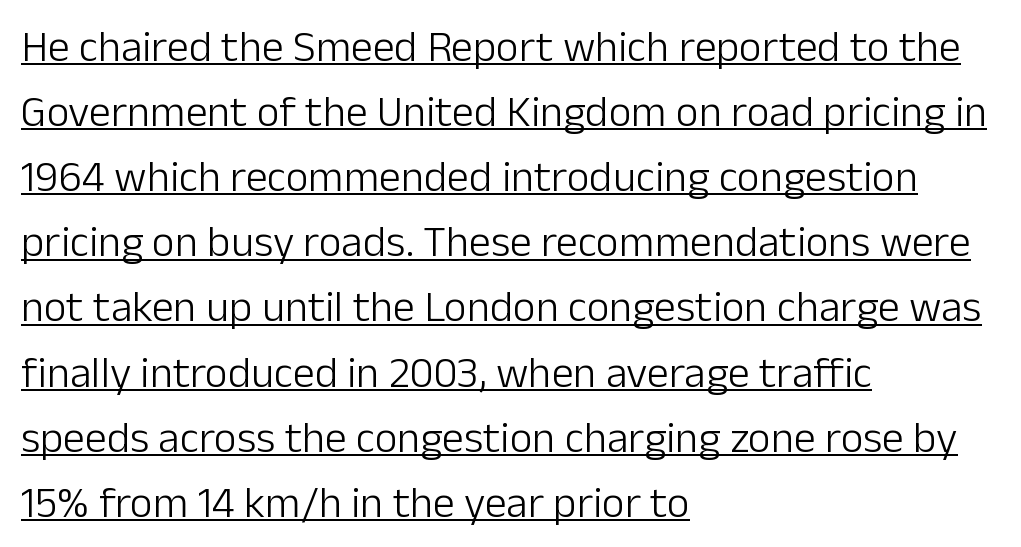
No heavy texture on the line: the type isn't bold. The letters sit at their default tracking, neither squeezed nor spread. Honestly, the underline is the first thing you notice here. Examine the stroke ends and you'll find no serifs. Think of a printed novel: that variable character pitch is what you see here.
